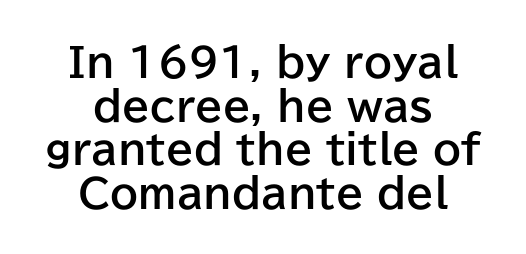
Each row of text sits above clean, open space. The passage shown is typeset with a sans-serif family. Between one letter and the next there's only the usual sliver of space. In terms of leading, this rendering errs on the cramped side.
